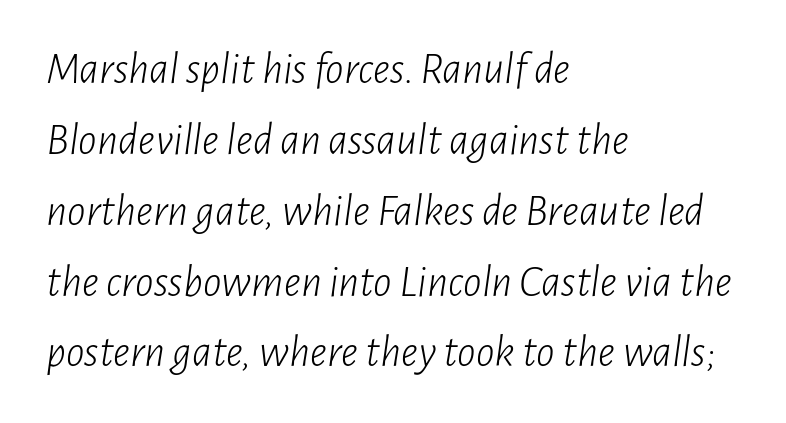
Q: Is the text bold? A: No.
Q: Is the text italic (slanted)? A: Yes, it leans right by about 7 degrees.
Q: Is the text underlined? A: No.
Q: How is the paragraph aligned? A: Left-aligned.
Q: Is the spacing between letters normal or unusually wide? A: Normal.
Q: Is the spacing between lines tight, normal or loose? A: Normal.
Q: Width (condensed, normal, or wide)? A: Condensed.
Q: Stroke contrast? A: Low.
Q: x-height? A: Medium.
Q: Monospaced? A: No.
